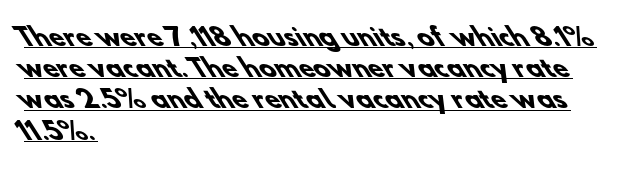
The image shows 24 px bold type; set left-aligned, normal line spacing (1.3x), normal letter spacing, underlined.
